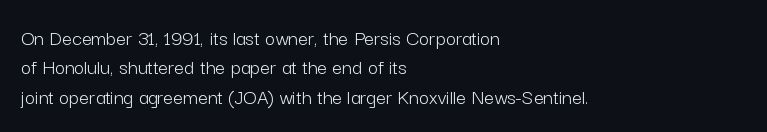
The image shows 22 px text type, upright; set left-aligned, normal line spacing (1.34x), normal letter spacing, not underlined.
